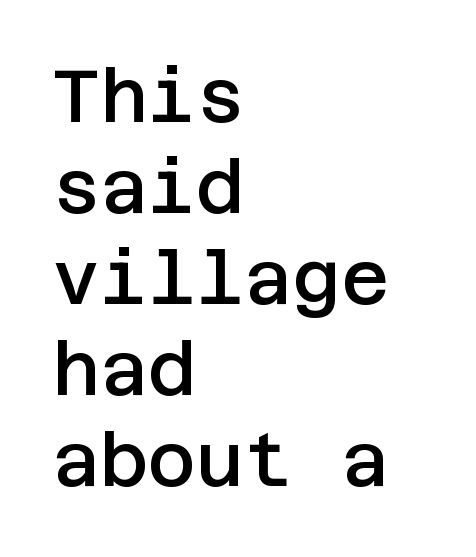
The rag falls on the right side of this text block. The lettering stays uniformly vertical, giving the passage a roman look. Font category for this specimen: sans-serif. The zone under the glyphs is completely vacant. Tracking value appears to be zero — textbook default spacing. I'd describe the lettering as semibold — firm but not a full bold.
